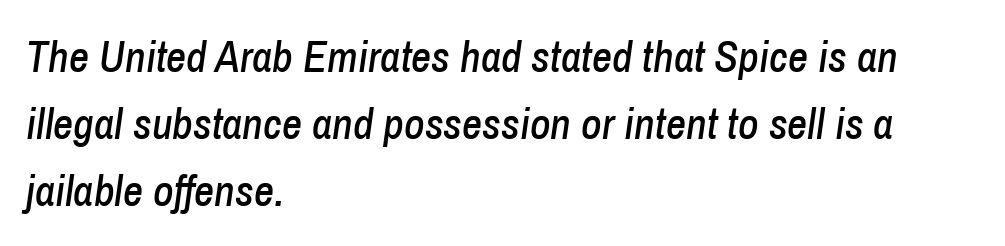
{"italic": "yes", "lean": "right", "slant_degrees": 8, "width": "condensed", "stroke_contrast": "low", "x_height": "medium", "monospaced": "no", "underline": "no", "align": "left", "line_spacing": "normal", "line_spacing_ratio": 1.52, "letter_spacing": "normal", "letter_spacing_em": 0.0, "glyph_px": 44}
